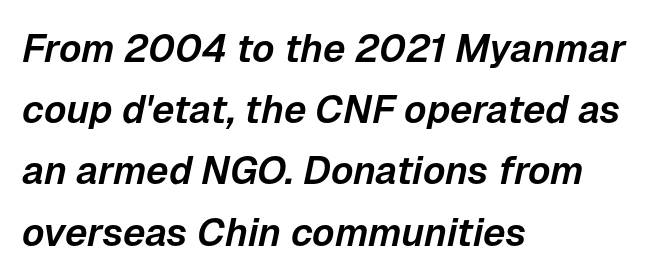
Q: Is the text italic (slanted)? A: Yes, it leans right by about 12 degrees.
Q: Is the text underlined? A: No.
Q: How is the paragraph aligned? A: Left-aligned.
Q: Is the spacing between letters normal or unusually wide? A: Normal.
Q: Is the spacing between lines tight, normal or loose? A: Normal.
Q: Width (condensed, normal, or wide)? A: Normal.
Q: Stroke contrast? A: Low.
Q: x-height? A: Medium.
Q: Monospaced? A: No.
